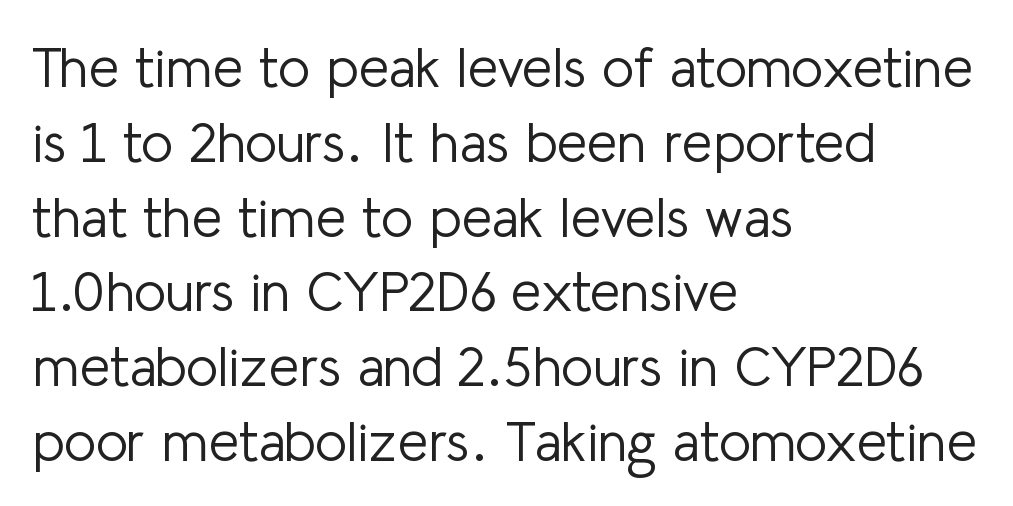
{"serif": "no", "italic": "no", "bold": "no", "weight": "light", "width": "normal", "stroke_contrast": "low", "x_height": "medium", "monospaced": "no", "underline": "no", "align": "left", "line_spacing": "normal", "line_spacing_ratio": 1.36, "letter_spacing": "normal", "letter_spacing_em": 0.0, "glyph_px": 55}
